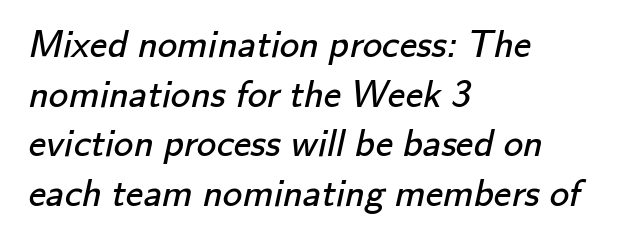
The image shows 39 px regular-weight sans-serif type; set left-aligned, normal line spacing (1.27x), normal letter spacing, not underlined; low stroke contrast and a small x-height.
